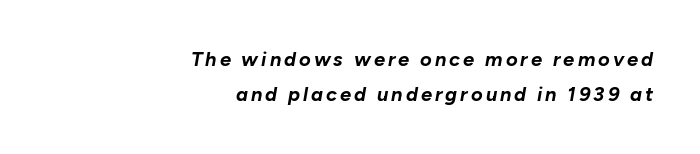
{"italic": "yes", "lean": "right", "slant_degrees": 10, "bold": "yes", "underline": "no", "align": "right", "line_spacing_ratio": 1.76, "glyph_px": 20}
